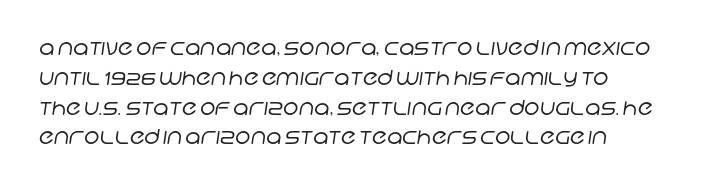
Q: Is the text bold? A: No.
Q: Is the text underlined? A: No.
Q: Is the spacing between letters normal or unusually wide? A: Normal.
Q: Is the spacing between lines tight, normal or loose? A: Normal.
